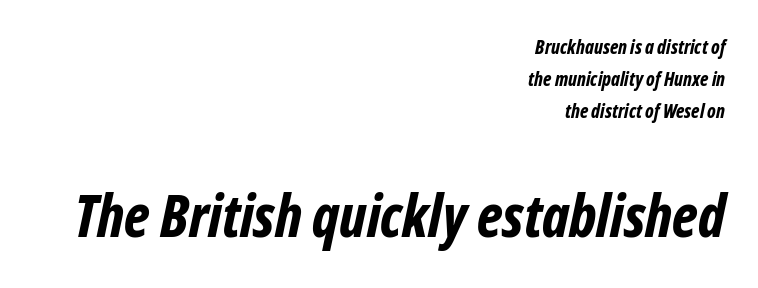
Q: Is the text bold? A: Yes.
Q: Is the text italic (slanted)? A: Yes, it leans right by about 12 degrees.
Q: Is the text underlined? A: No.
Q: How is the paragraph aligned? A: Right-aligned.
Q: Is the spacing between letters normal or unusually wide? A: Normal.
Q: Is the spacing between lines tight, normal or loose? A: Normal.
Q: Which block of text is set in a larger size, the first (top) or the second (bottom)? A: The second (bottom) one.
Q: Width (condensed, normal, or wide)? A: Condensed.
Q: Stroke contrast? A: Low.
Q: x-height? A: Medium.
Q: Monospaced? A: No.
